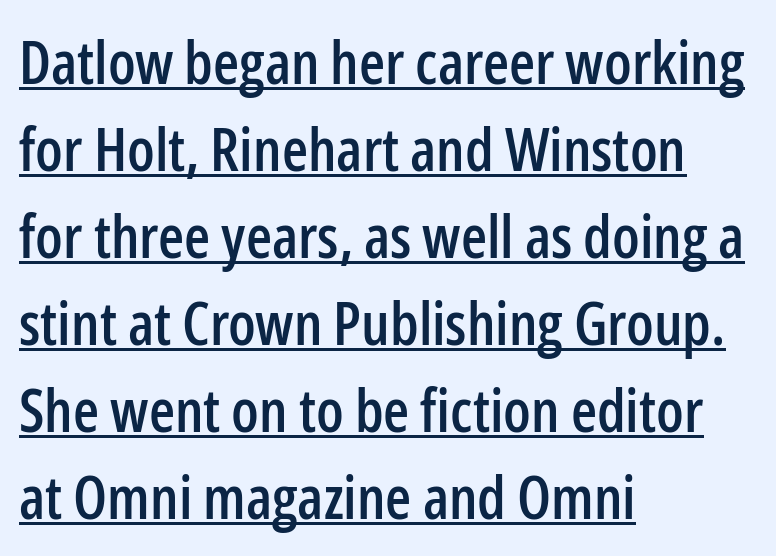
Q: Is the text italic (slanted)? A: No, it is upright.
Q: Is the typeface a serif or a sans-serif typeface? A: Sans-serif.
Q: Is the text underlined? A: Yes.
Q: How is the paragraph aligned? A: Left-aligned.
Q: Is the spacing between letters normal or unusually wide? A: Normal.
Q: Is the spacing between lines tight, normal or loose? A: Normal.
Q: Width (condensed, normal, or wide)? A: Condensed.
Q: Stroke contrast? A: Low.
Q: x-height? A: Medium.
Q: Monospaced? A: No.
